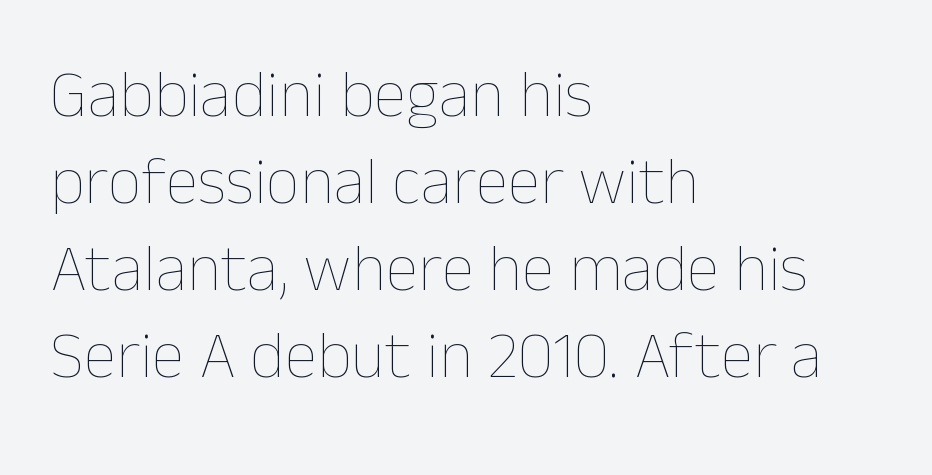
The image shows 67 px thin type, upright; set left-aligned, normal line spacing (1.3x), normal letter spacing, not underlined; low stroke contrast and a medium x-height.
